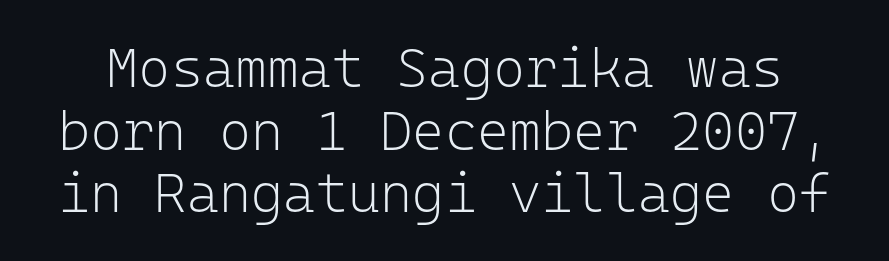
{"serif": "no", "italic": "no", "bold": "no", "weight": "light", "width": "normal", "stroke_contrast": "low", "x_height": "medium", "monospaced": "yes", "underline": "no", "line_spacing": "tight", "line_spacing_ratio": 1.14, "letter_spacing": "normal", "letter_spacing_em": 0.0, "glyph_px": 55}
